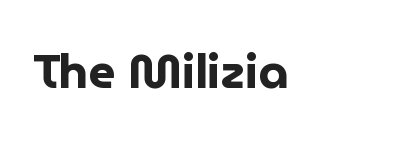
It's the straight-up-and-down kind of type. As a designer I'd log this as weight 700, bold. The typesetter chose a ragged-right arrangement here. You could not count columns in this text — the font is proportionally spaced. Only glyphs here, with clear space below each row.
